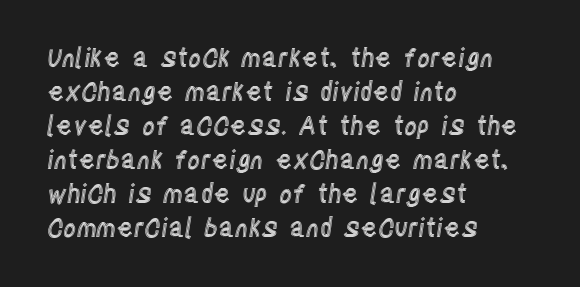
Line beginnings align vertically; line endings do not. Quick note: underline off. Nobody touched the tracking dial on this one. Leading matches the norm, producing a regular column.
